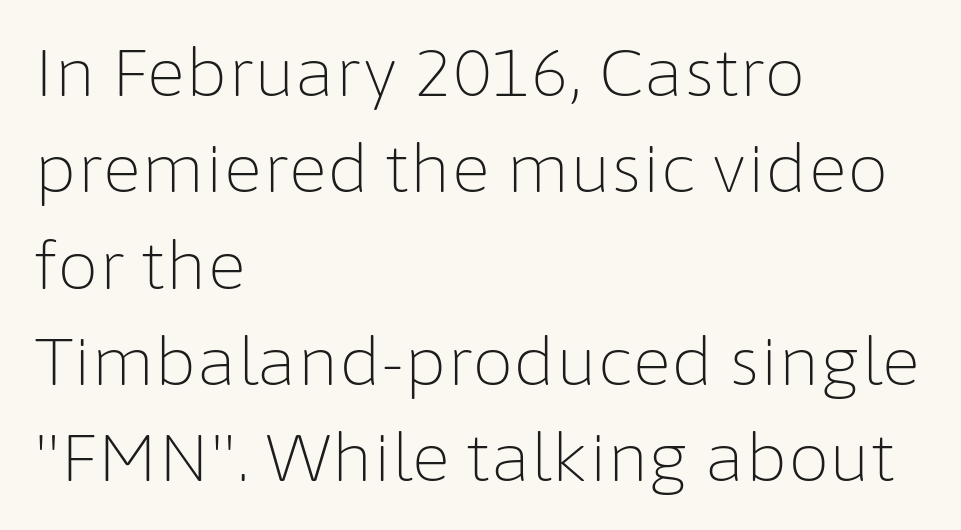
The image shows 66 px light sans-serif type, upright; set left-aligned, normal line spacing (1.46x), normal letter spacing, not underlined; low stroke contrast and a medium x-height.
